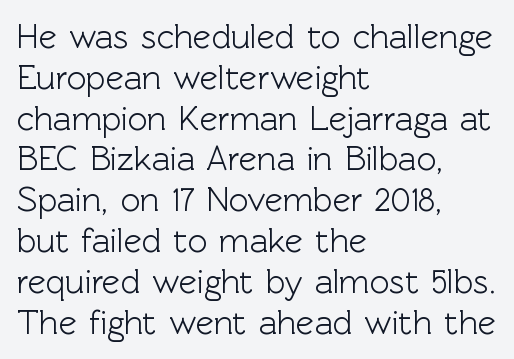
{"serif": "no", "italic": "no", "width": "normal", "x_height": "medium", "monospaced": "no", "underline": "no", "align": "left", "line_spacing_ratio": 1.2, "letter_spacing": "normal", "letter_spacing_em": 0.0, "glyph_px": 34}
